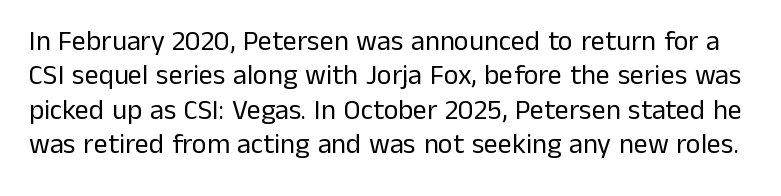
The image shows 28 px regular-weight sans-serif type, upright; set line spacing 1.23x, normal letter spacing, not underlined; low stroke contrast and a medium x-height.
